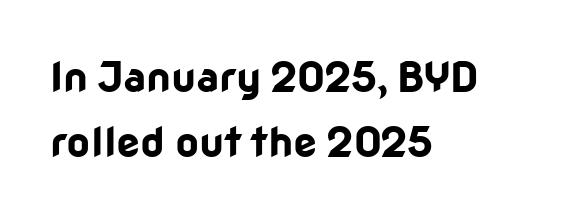
{"serif": "no", "italic": "no", "bold": "yes", "weight": "bold", "width": "normal", "stroke_contrast": "low", "x_height": "medium", "monospaced": "no", "underline": "no", "align": "left", "line_spacing": "normal", "line_spacing_ratio": 1.54, "letter_spacing": "normal", "letter_spacing_em": 0.0, "glyph_px": 42}
